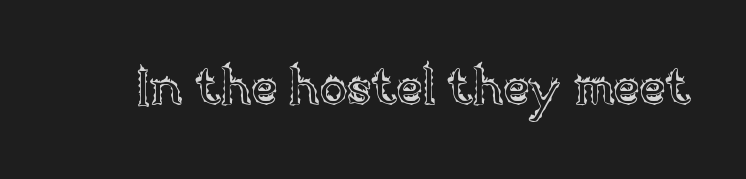
Check the space under the baseline: it is left empty. Is the letter spacing exaggerated? No — it looks like the ordinary default. No italicization has been applied; the sample stays upright. Think of a printed novel: that variable character pitch is what you see here.
